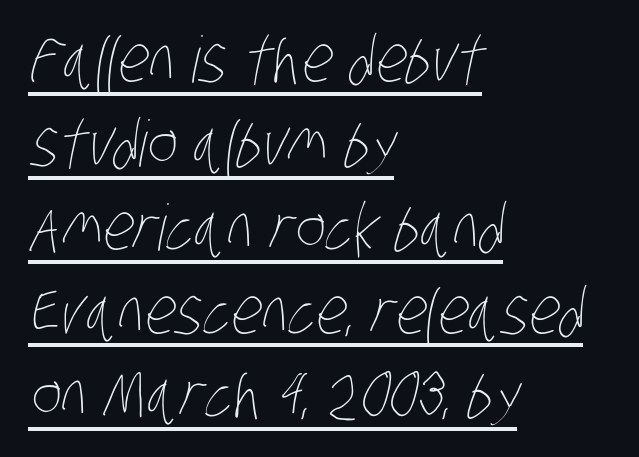
Q: Is the text bold? A: No.
Q: Is the text underlined? A: Yes.
Q: How is the paragraph aligned? A: Left-aligned.
Q: Is the spacing between letters normal or unusually wide? A: Normal.
Q: Is the spacing between lines tight, normal or loose? A: Normal.
Q: Width (condensed, normal, or wide)? A: Condensed.
Q: Stroke contrast? A: Low.
Q: x-height? A: Large.
Q: Monospaced? A: No.
